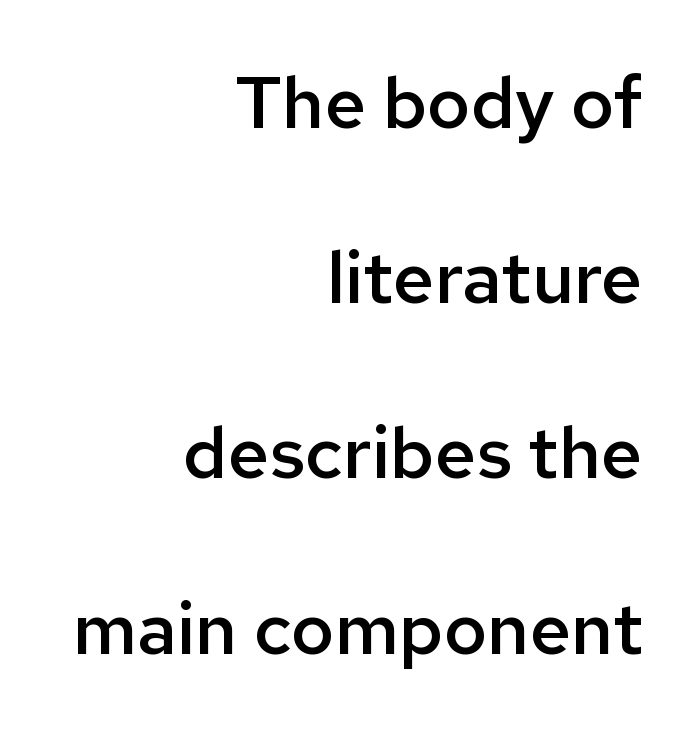
{"serif": "no", "italic": "no", "bold": "semi", "weight": "semibold", "width": "normal", "stroke_contrast": "low", "x_height": "medium", "monospaced": "no", "underline": "no", "align": "right", "line_spacing": "loose", "line_spacing_ratio": 2.4, "letter_spacing": "normal", "letter_spacing_em": 0.0, "glyph_px": 73}
